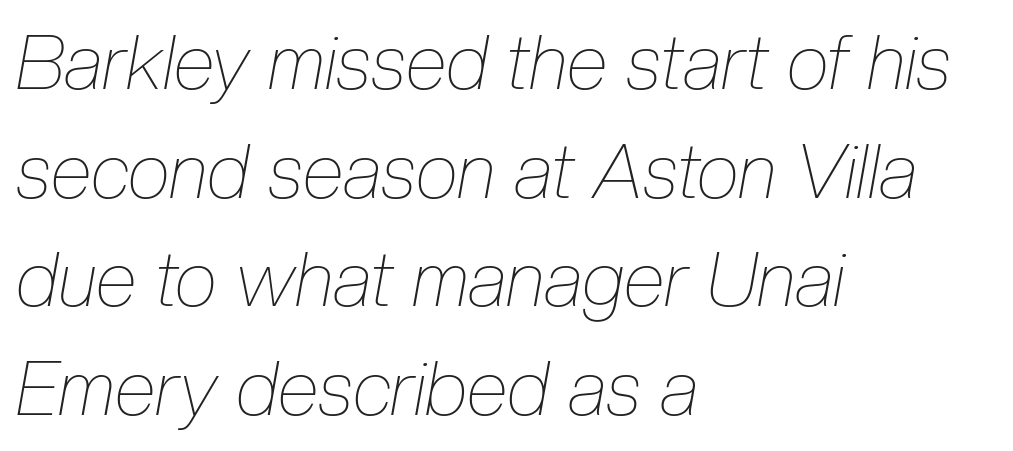
Q: Is the text bold? A: No.
Q: Is the text italic (slanted)? A: Yes, it leans right by about 10 degrees.
Q: Is the text underlined? A: No.
Q: How is the paragraph aligned? A: Left-aligned.
Q: Is the spacing between letters normal or unusually wide? A: Normal.
Q: Is the spacing between lines tight, normal or loose? A: Normal.
Q: Width (condensed, normal, or wide)? A: Condensed.
Q: Stroke contrast? A: Low.
Q: x-height? A: Medium.
Q: Monospaced? A: No.
